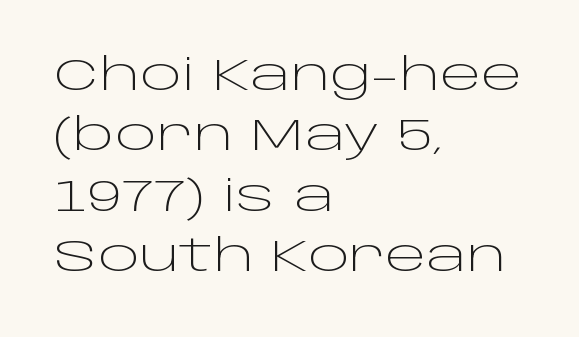
Caption: face not bold, strokes unweighted. Serifs: no, the terminals of the letterforms are clean. You could call the tracking neutral — neither tight nor loose. Letters rest on an invisible, unmarked baseline.
